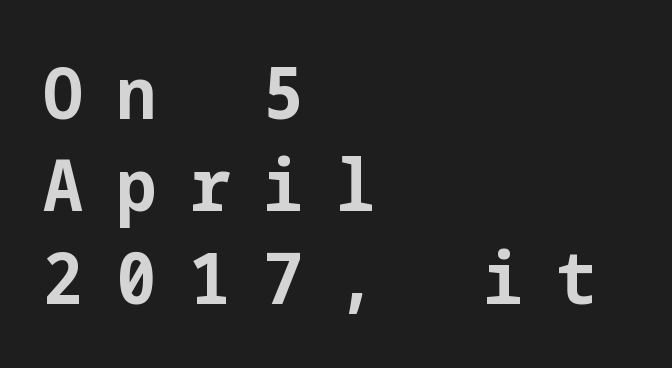
The image shows 71 px bold sans-serif type, upright; set left-aligned, normal line spacing (1.3x), unusually wide letter spacing (+0.47 em), not underlined; low stroke contrast and a medium x-height.
